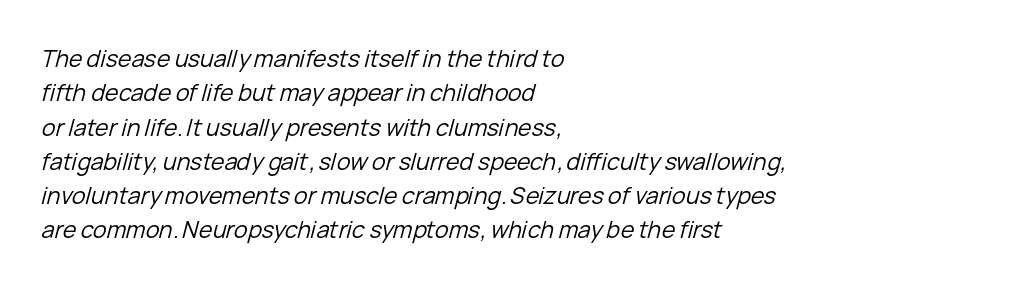
The typesetter chose a ragged-right arrangement here. The rows are spaced the way most documents space them. The passage shown is not underscored anywhere. In terms of posture, this sample is oblique.
